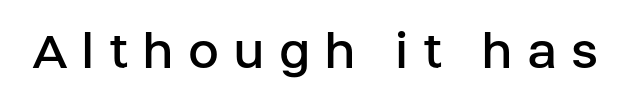
Q: Is the text bold? A: No.
Q: Is the text italic (slanted)? A: No, it is upright.
Q: Is the typeface a serif or a sans-serif typeface? A: Sans-serif.
Q: Is the text underlined? A: No.
Q: Is the spacing between letters normal or unusually wide? A: Unusually wide.
Q: Width (condensed, normal, or wide)? A: Normal.
Q: Stroke contrast? A: Low.
Q: x-height? A: Large.
Q: Monospaced? A: No.
